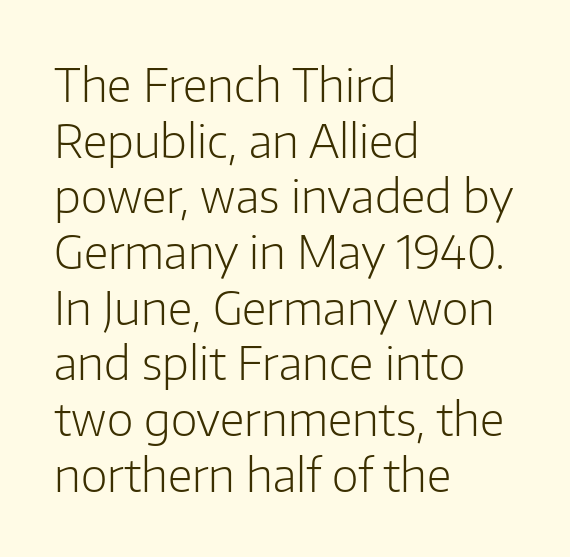
Q: Is the text bold? A: No.
Q: Is the text italic (slanted)? A: No, it is upright.
Q: Is the typeface a serif or a sans-serif typeface? A: Sans-serif.
Q: Is the text underlined? A: No.
Q: How is the paragraph aligned? A: Left-aligned.
Q: Is the spacing between letters normal or unusually wide? A: Normal.
Q: Width (condensed, normal, or wide)? A: Normal.
Q: Stroke contrast? A: Low.
Q: x-height? A: Medium.
Q: Monospaced? A: No.
